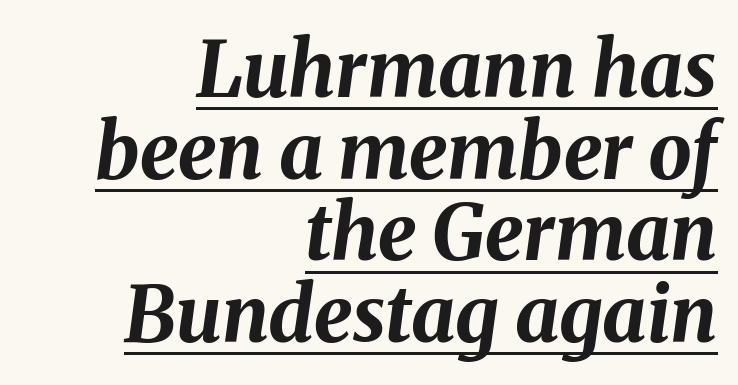
{"italic": "yes", "lean": "right", "slant_degrees": 8, "bold": "yes", "weight": "bold", "width": "normal", "stroke_contrast": "medium", "x_height": "medium", "monospaced": "no", "underline": "yes", "align": "right", "line_spacing": "tight", "line_spacing_ratio": 1.06, "letter_spacing": "normal", "letter_spacing_em": 0.0, "glyph_px": 77}
